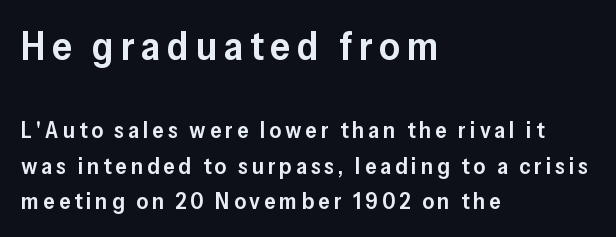
The image shows 40 px semibold sans-serif type, upright; set left-aligned, normal line spacing (1.55x), not underlined; the first (top) block is 1.74x larger; low stroke contrast and a medium x-height.
